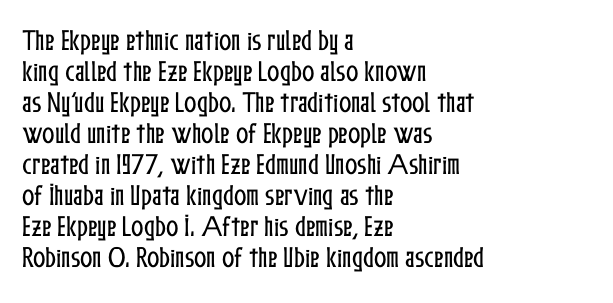
The designer left line spacing at the default. Glance below the letters and you will spot only blank space. The letters sit at their default tracking, neither squeezed nor spread. If you drew a line through each stem, it would be perfectly vertical. The compositor pushed each line to the left boundary.
